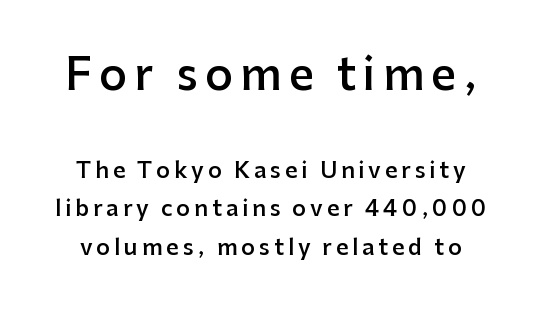
{"serif": "no", "italic": "no", "bold": "semi", "weight": "semibold", "width": "normal", "stroke_contrast": "low", "x_height": "medium", "monospaced": "no", "underline": "no", "line_spacing_ratio": 1.75, "larger_block": "first", "size_ratio": 1.95, "glyph_px": 43}
